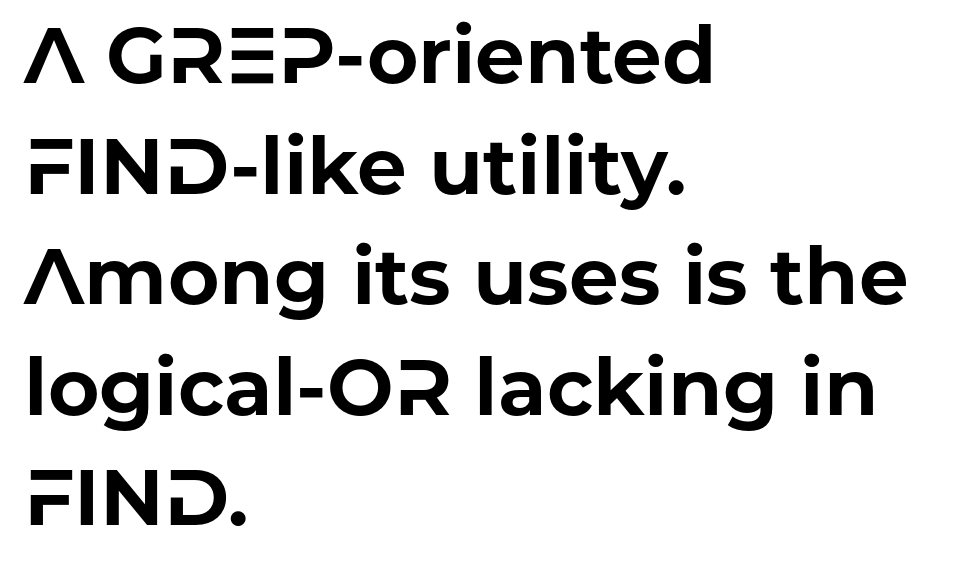
{"serif": "no", "italic": "no", "bold": "yes", "weight": "bold", "width": "normal", "stroke_contrast": "low", "x_height": "medium", "monospaced": "no", "underline": "no", "align": "left", "line_spacing": "normal", "line_spacing_ratio": 1.4, "letter_spacing": "normal", "letter_spacing_em": 0.0, "glyph_px": 79}
